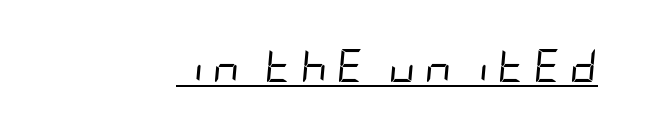
Characters are canted at an angle relative to the baseline's perpendicular. Caption: lettering with a line underneath. Caption: face not bold, strokes unweighted. These lines have a slow, spaced-out rhythm from letter to letter.
